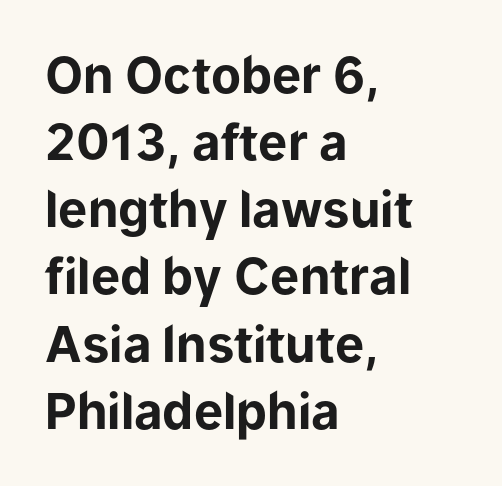
Q: Is the text bold? A: Yes.
Q: Is the text italic (slanted)? A: No, it is upright.
Q: Is the typeface a serif or a sans-serif typeface? A: Sans-serif.
Q: Is the text underlined? A: No.
Q: How is the paragraph aligned? A: Left-aligned.
Q: Is the spacing between letters normal or unusually wide? A: Normal.
Q: Is the spacing between lines tight, normal or loose? A: Normal.
Q: Width (condensed, normal, or wide)? A: Normal.
Q: Stroke contrast? A: Low.
Q: x-height? A: Medium.
Q: Monospaced? A: No.
